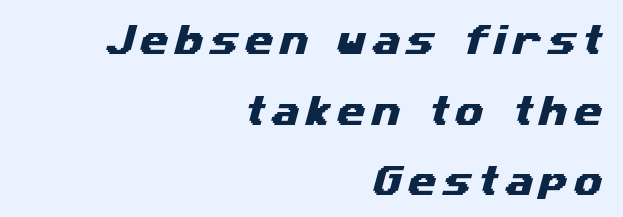
Q: Is the typeface a serif or a sans-serif typeface? A: Sans-serif.
Q: Is the text underlined? A: No.
Q: How is the paragraph aligned? A: Right-aligned.
Q: Is the spacing between lines tight, normal or loose? A: Loose.
Q: Width (condensed, normal, or wide)? A: Wide.
Q: Stroke contrast? A: Medium.
Q: x-height? A: Medium.
Q: Monospaced? A: No.
